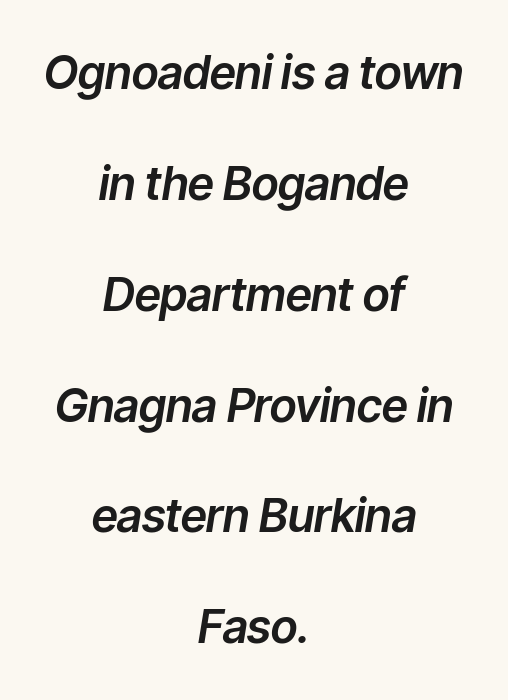
{"italic": "yes", "lean": "right", "slant_degrees": 9, "width": "normal", "stroke_contrast": "low", "x_height": "medium", "monospaced": "no", "underline": "no", "align": "center", "line_spacing": "loose", "line_spacing_ratio": 2.41, "letter_spacing": "normal", "letter_spacing_em": 0.0, "glyph_px": 46}
